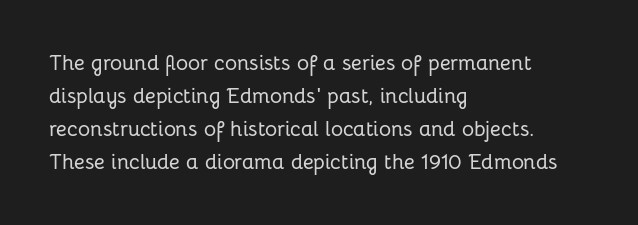
Do the letters lean? They stand straight. You could call the tracking neutral — neither tight nor loose. The passage shown is not underscored anywhere. The ragged edge is on the right, which tells us the setting is flush left. Students, observe: this is what conventionally led text looks like.
